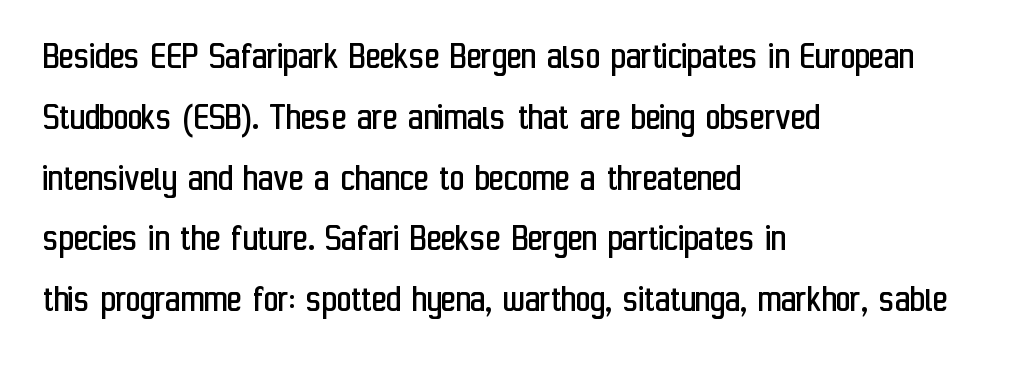
{"serif": "no", "italic": "no", "bold": "no", "weight": "regular", "width": "condensed", "stroke_contrast": "low", "x_height": "medium", "monospaced": "no", "underline": "no", "align": "left", "line_spacing": "normal", "line_spacing_ratio": 1.52, "letter_spacing": "normal", "letter_spacing_em": 0.0, "glyph_px": 40}
